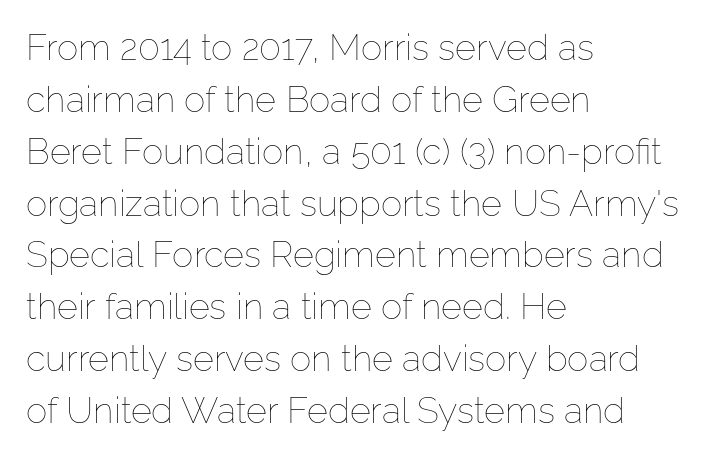
Q: Is the text bold? A: No.
Q: Is the text italic (slanted)? A: No, it is upright.
Q: Is the text underlined? A: No.
Q: How is the paragraph aligned? A: Left-aligned.
Q: Is the spacing between letters normal or unusually wide? A: Normal.
Q: Is the spacing between lines tight, normal or loose? A: Normal.
Q: Width (condensed, normal, or wide)? A: Normal.
Q: Stroke contrast? A: Low.
Q: x-height? A: Medium.
Q: Monospaced? A: No.
